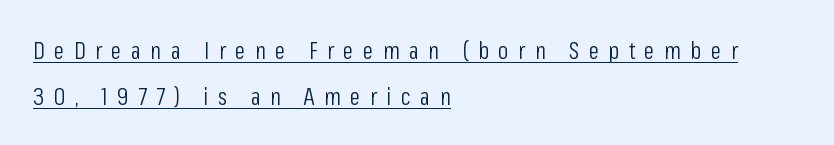
{"italic": "no", "bold": "no", "underline": "yes", "align": "left", "line_spacing": "loose", "line_spacing_ratio": 1.91, "letter_spacing": "wide", "letter_spacing_em": 0.39, "glyph_px": 24}
